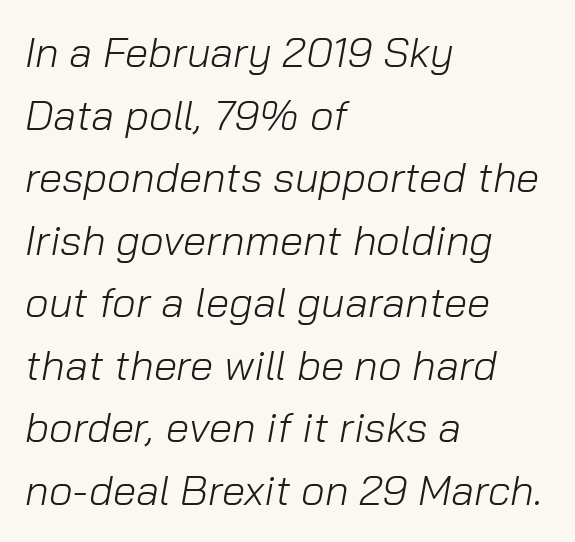
Q: Is the text bold? A: No.
Q: Is the text italic (slanted)? A: Yes, it leans right by about 10 degrees.
Q: Is the text underlined? A: No.
Q: How is the paragraph aligned? A: Left-aligned.
Q: Is the spacing between letters normal or unusually wide? A: Normal.
Q: Is the spacing between lines tight, normal or loose? A: Normal.
Q: Width (condensed, normal, or wide)? A: Normal.
Q: Stroke contrast? A: Low.
Q: x-height? A: Medium.
Q: Monospaced? A: No.
